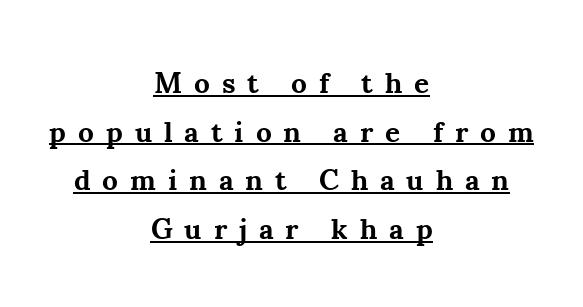
{"serif": "yes", "italic": "no", "bold": "yes", "weight": "bold", "width": "normal", "stroke_contrast": "medium", "x_height": "small", "monospaced": "no", "underline": "yes", "align": "center", "line_spacing": "normal", "line_spacing_ratio": 1.68, "letter_spacing": "wide", "letter_spacing_em": 0.41, "glyph_px": 29}
